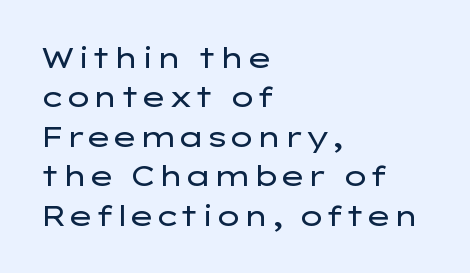
Q: Is the text bold? A: No.
Q: Is the text italic (slanted)? A: No, it is upright.
Q: Is the typeface a serif or a sans-serif typeface? A: Sans-serif.
Q: Is the text underlined? A: No.
Q: How is the paragraph aligned? A: Left-aligned.
Q: Is the spacing between letters normal or unusually wide? A: Normal.
Q: Is the spacing between lines tight, normal or loose? A: Normal.
Q: Width (condensed, normal, or wide)? A: Wide.
Q: Stroke contrast? A: Low.
Q: x-height? A: Medium.
Q: Monospaced? A: No.
